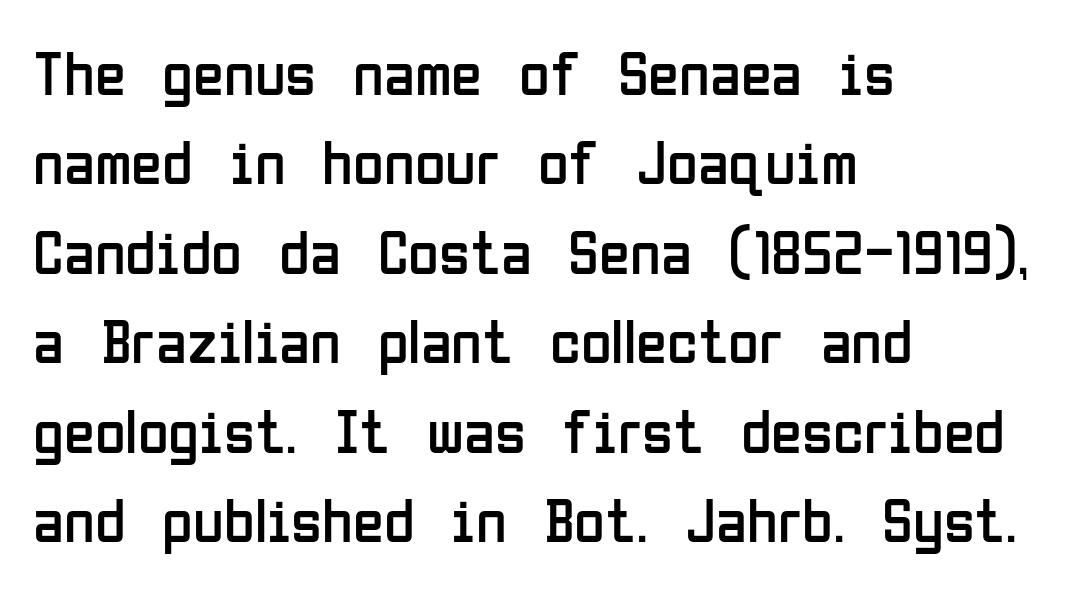
The characters display no serif detailing; their extremities are plain. Is this a fixed-width face? No — the glyphs have proportional, varying widths. Style check: upright. Leftover space on each line is placed entirely after the last word.
